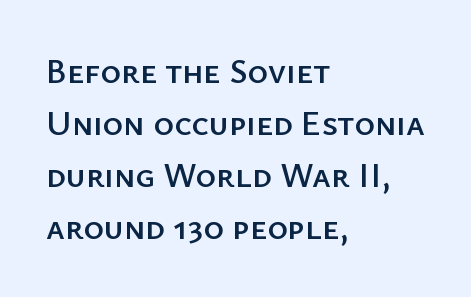
The image shows 35 px sans-serif type, upright; set left-aligned, normal line spacing (1.49x), normal letter spacing, not underlined; low stroke contrast and a medium x-height.
